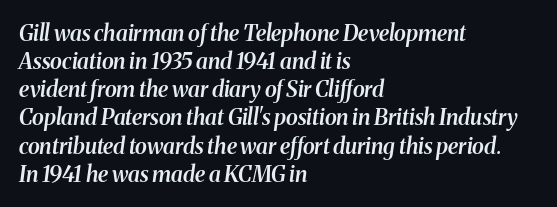
The image shows 22 px text type, italic (leaning right); set left-aligned, normal line spacing (1.28x), normal letter spacing, not underlined.
